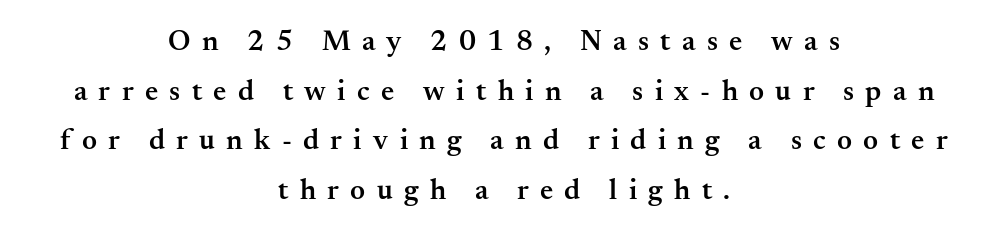
The face used here is proportionally spaced, like ordinary book or web type. One-word summary of the alignment: center. I'd call this a serif setting — the letters wear small feet. In terms of posture, this sample is upright. Between one letter and the next there's a generous, obvious gap. The face used here is a semibold: visibly heavier than regular, lighter than bold.
